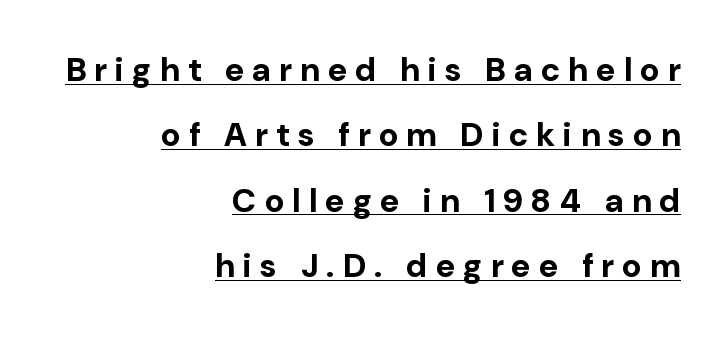
On the weight axis this lands at bold, roughly 700. Are there feet on the stems? There aren't — it's a sans. Whoever set this chose breathing room over compactness in the vertical rhythm. Tall strokes in this sample are plumb rather than angled. Which margin do the lines hug? The right one — the left edge is uneven.
